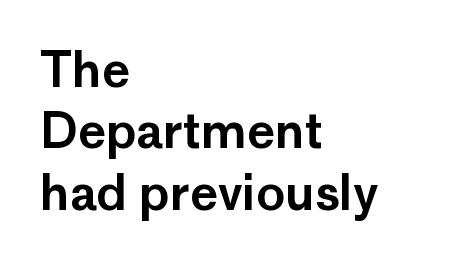
Q: Is the text italic (slanted)? A: No, it is upright.
Q: Is the typeface a serif or a sans-serif typeface? A: Sans-serif.
Q: Is the text underlined? A: No.
Q: How is the paragraph aligned? A: Left-aligned.
Q: Is the spacing between letters normal or unusually wide? A: Normal.
Q: Is the spacing between lines tight, normal or loose? A: Normal.
Q: Width (condensed, normal, or wide)? A: Normal.
Q: Stroke contrast? A: Low.
Q: x-height? A: Medium.
Q: Monospaced? A: No.
